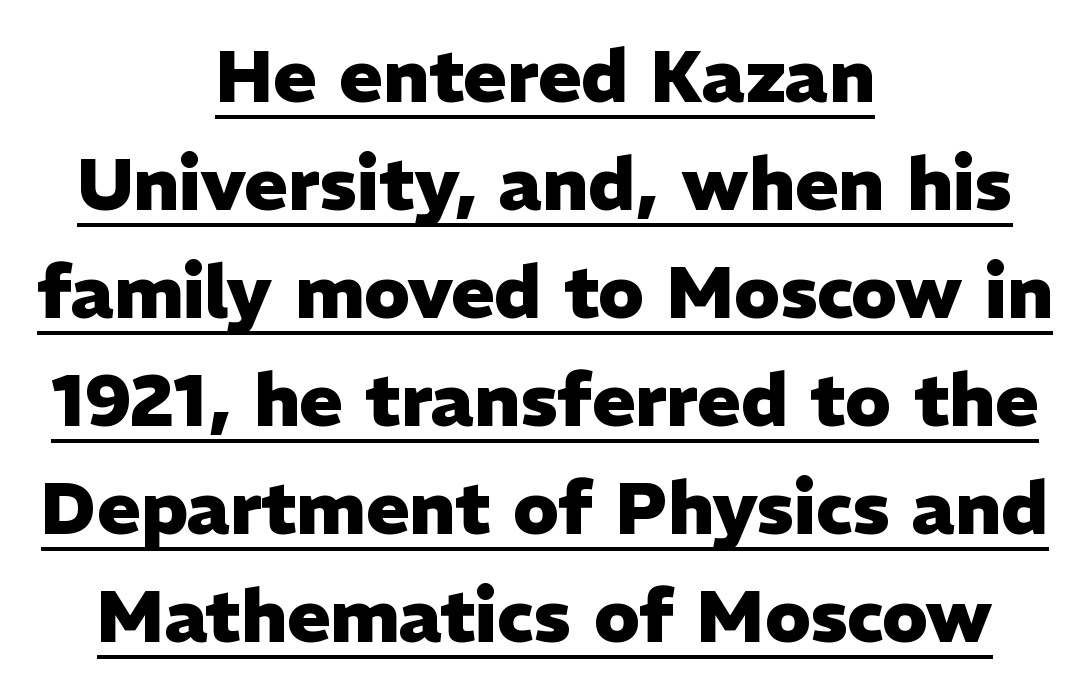
The image shows 73 px heavy sans-serif type, upright; set centered, normal line spacing (1.48x), normal letter spacing, underlined; low stroke contrast and a medium x-height.
